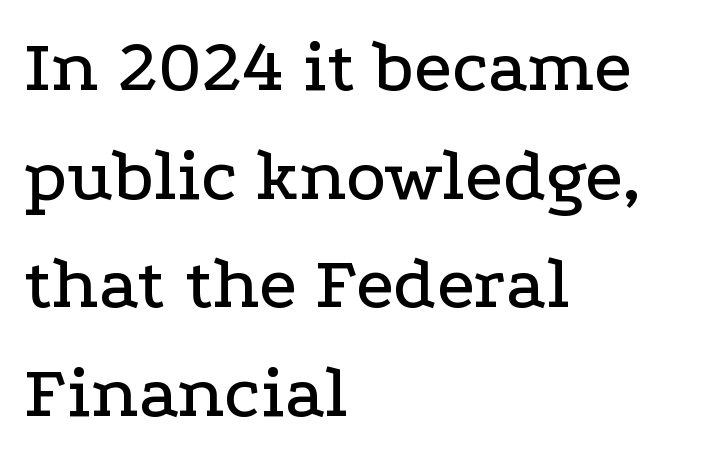
{"serif": "yes", "italic": "no", "width": "wide", "stroke_contrast": "low", "x_height": "medium", "monospaced": "no", "underline": "no", "align": "left", "line_spacing": "normal", "line_spacing_ratio": 1.43, "letter_spacing": "normal", "letter_spacing_em": 0.0, "glyph_px": 76}
